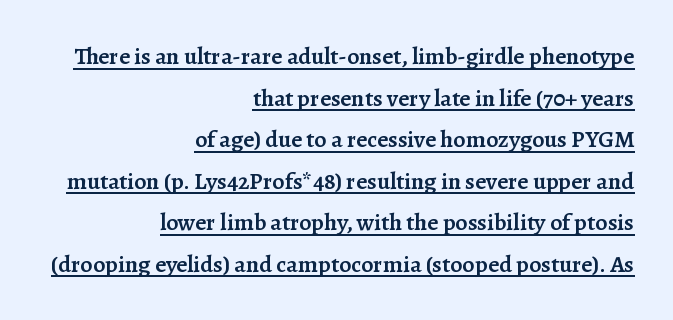
{"italic": "no", "bold": "semi", "underline": "yes", "align": "right", "line_spacing_ratio": 1.73, "letter_spacing": "normal", "letter_spacing_em": 0.0, "glyph_px": 24}
